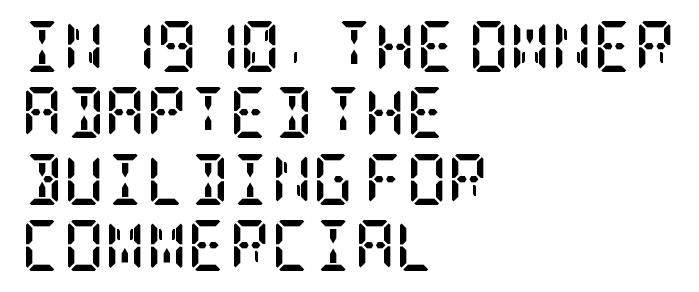
Q: Is the text bold? A: Yes.
Q: Is the text italic (slanted)? A: No, it is upright.
Q: Is the typeface a serif or a sans-serif typeface? A: Serif.
Q: Is the text underlined? A: No.
Q: How is the paragraph aligned? A: Left-aligned.
Q: Is the spacing between letters normal or unusually wide? A: Normal.
Q: Is the spacing between lines tight, normal or loose? A: Normal.
Q: Width (condensed, normal, or wide)? A: Condensed.
Q: Stroke contrast? A: Low.
Q: x-height? A: Large.
